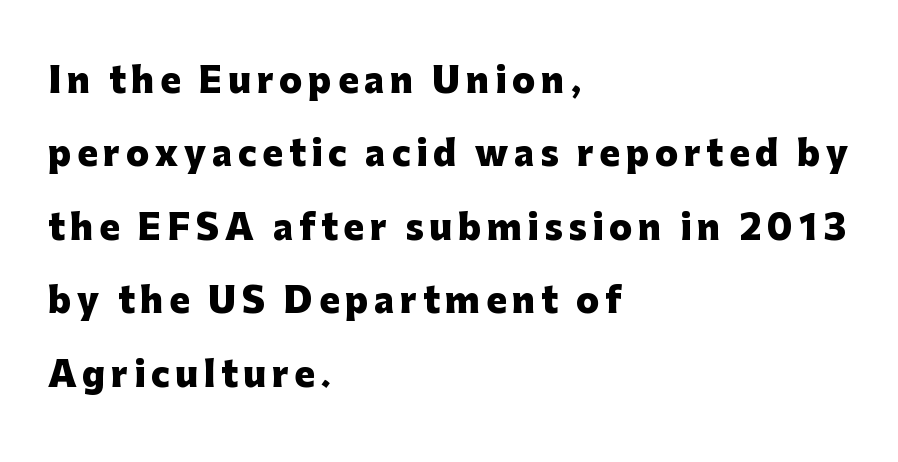
The image shows 34 px heavy sans-serif type, upright; set left-aligned, loose line spacing (2.16x), not underlined; low stroke contrast and a medium x-height.
